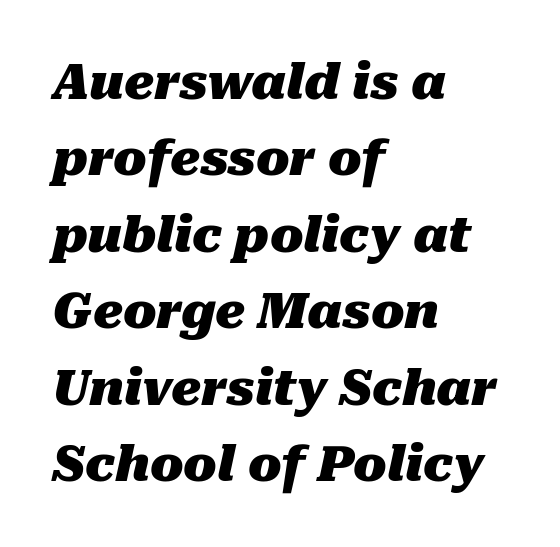
{"italic": "yes", "lean": "right", "slant_degrees": 10, "bold": "yes", "weight": "heavy", "width": "normal", "stroke_contrast": "medium", "x_height": "medium", "monospaced": "no", "underline": "no", "align": "left", "line_spacing": "normal", "line_spacing_ratio": 1.56, "letter_spacing": "normal", "letter_spacing_em": 0.0, "glyph_px": 49}
